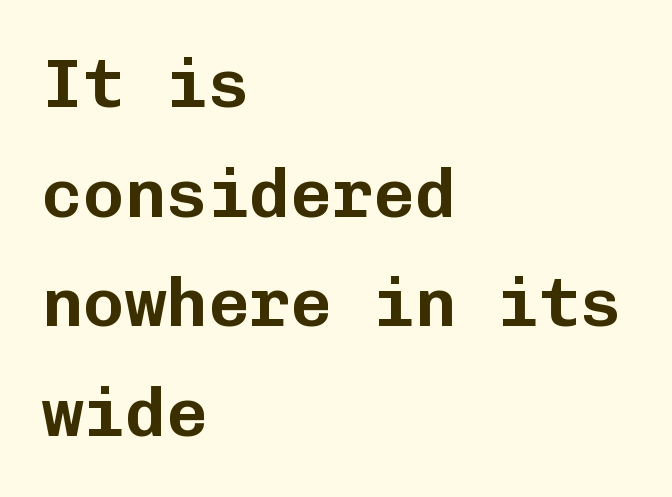
The image shows 69 px sans-serif type, upright, monospaced; set left-aligned, normal line spacing (1.59x), normal letter spacing, not underlined; low stroke contrast and a medium x-height.
